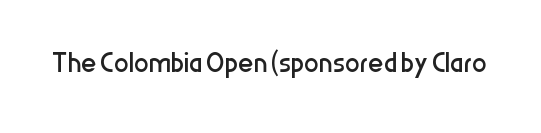
The image shows 37 px regular-weight, condensed sans-serif type, upright; set normal letter spacing, not underlined; low stroke contrast and a medium x-height.
